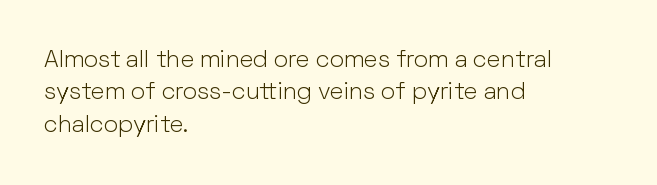
The typesetter chose a ragged-right arrangement here. In terms of letterspacing, this is plain default setting. Descenders hang freely into open space. A typesetter would call this leading conventional body-copy spacing. Stems and bowls with no extra thickness — not bold.
